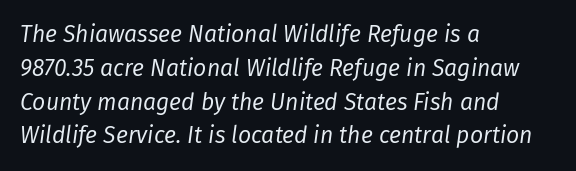
The image shows 23 px text type, italic (leaning right); set left-aligned, normal line spacing (1.47x), normal letter spacing, not underlined.
